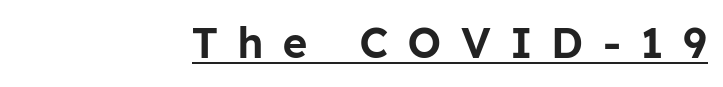
{"serif": "no", "italic": "no", "width": "normal", "stroke_contrast": "low", "x_height": "medium", "monospaced": "no", "underline": "yes", "align": "right", "letter_spacing": "wide", "letter_spacing_em": 0.48, "glyph_px": 42}
